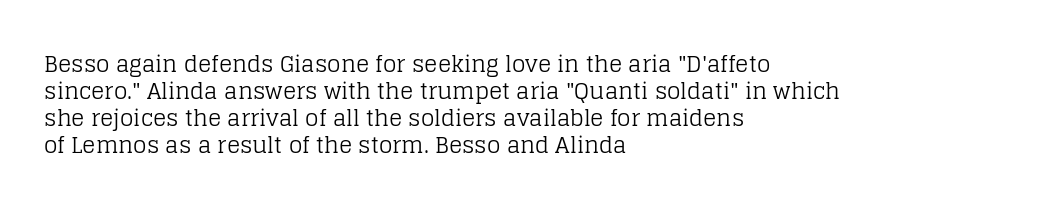
{"italic": "no", "bold": "no", "underline": "no", "align": "left", "line_spacing_ratio": 1.23, "letter_spacing": "normal", "letter_spacing_em": 0.0, "glyph_px": 22}
